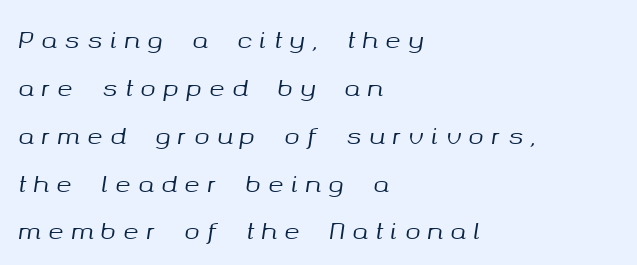
Q: Is the text italic (slanted)? A: Yes, it leans right by about 8 degrees.
Q: Is the text underlined? A: No.
Q: How is the paragraph aligned? A: Left-aligned.
Q: Is the spacing between letters normal or unusually wide? A: Unusually wide.
Q: Is the spacing between lines tight, normal or loose? A: Loose.
